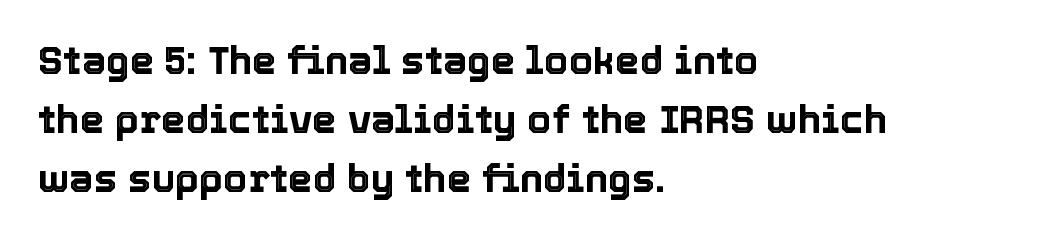
The image shows 39 px text type, upright; set left-aligned, normal line spacing (1.51x), normal letter spacing, not underlined; a medium x-height.
